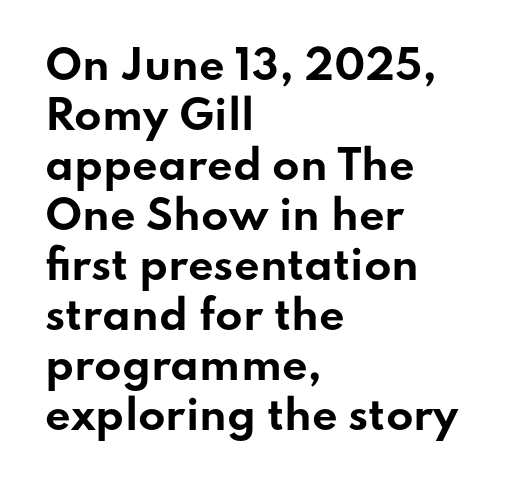
Each word holds together tightly as a unit, with standard inter-letter gaps. Quick note: not italic, upright. Type without underlining. A typesetter would call this proportional, since set widths differ per character. Heft: maximum for text — a bold.
